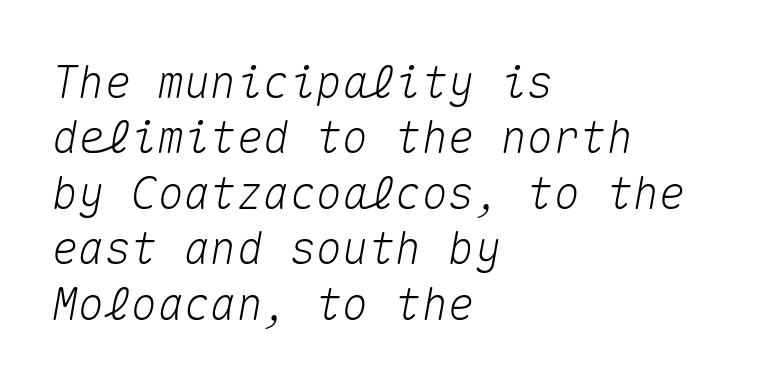
The image shows 44 px text type, italic (leaning right), monospaced; set left-aligned, normal line spacing (1.26x), normal letter spacing, not underlined; medium stroke contrast and a medium x-height.
